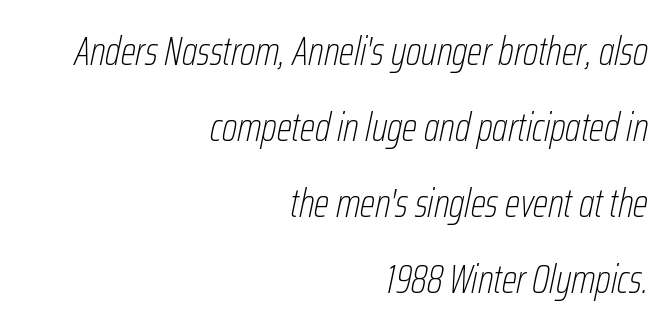
The image shows 40 px thin, condensed type, italic (leaning right); set right-aligned, loose line spacing (1.9x), normal letter spacing, not underlined; low stroke contrast and a medium x-height.
